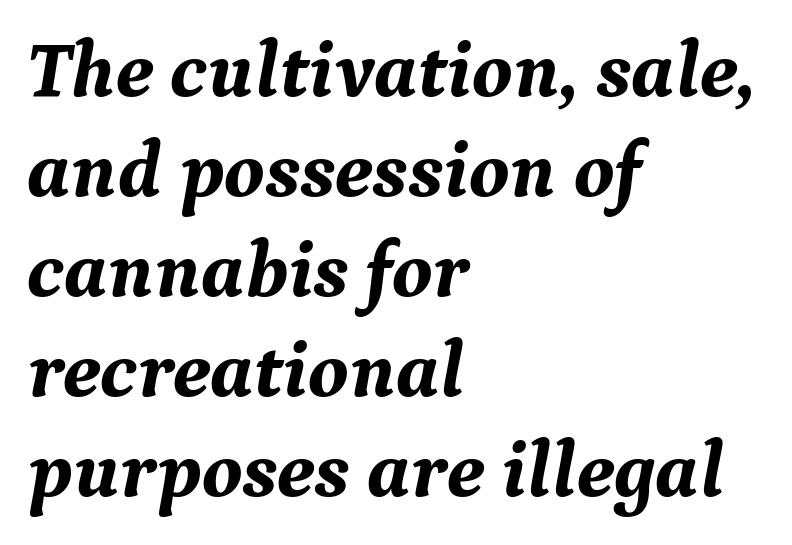
Q: Is the text bold? A: Yes.
Q: Is the text italic (slanted)? A: Yes, it leans right by about 9 degrees.
Q: Is the typeface a serif or a sans-serif typeface? A: Serif.
Q: Is the text underlined? A: No.
Q: How is the paragraph aligned? A: Left-aligned.
Q: Is the spacing between letters normal or unusually wide? A: Normal.
Q: Is the spacing between lines tight, normal or loose? A: Normal.
Q: Width (condensed, normal, or wide)? A: Normal.
Q: Stroke contrast? A: Medium.
Q: x-height? A: Medium.
Q: Monospaced? A: No.
